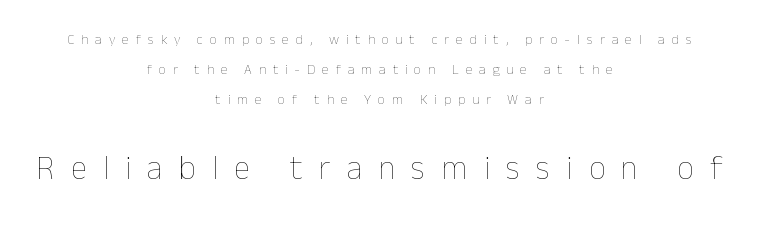
{"italic": "no", "bold": "no", "weight": "thin", "width": "normal", "stroke_contrast": "low", "x_height": "medium", "monospaced": "no", "underline": "no", "align": "center", "line_spacing": "loose", "line_spacing_ratio": 2.14, "letter_spacing": "wide", "letter_spacing_em": 0.49, "larger_block": "second", "size_ratio": 2.36, "glyph_px": 33}
